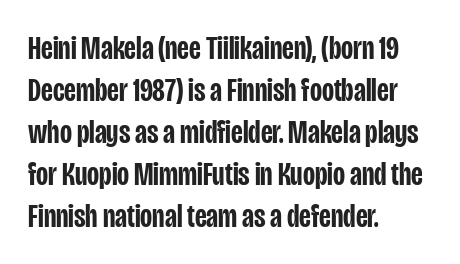
{"serif": "no", "italic": "no", "bold": "semi", "weight": "semibold", "width": "condensed", "stroke_contrast": "low", "x_height": "large", "monospaced": "no", "underline": "no", "align": "left", "line_spacing": "normal", "line_spacing_ratio": 1.27, "letter_spacing": "normal", "letter_spacing_em": 0.0, "glyph_px": 33}
